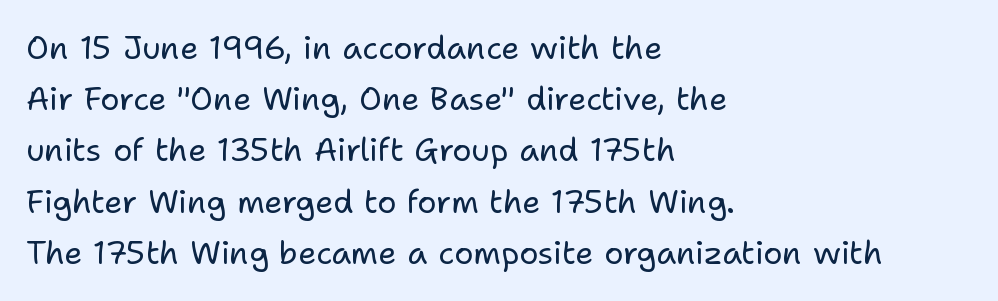
The image shows 32 px regular-weight sans-serif type, upright; set left-aligned, normal line spacing (1.6x), normal letter spacing, not underlined; low stroke contrast and a medium x-height.
